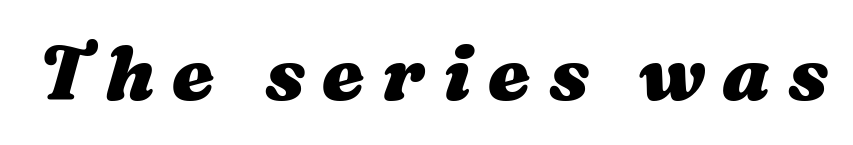
The image shows 76 px heavy, wide type, italic (leaning right); set unusually wide letter spacing (+0.23 em), not underlined; medium stroke contrast and a medium x-height.
